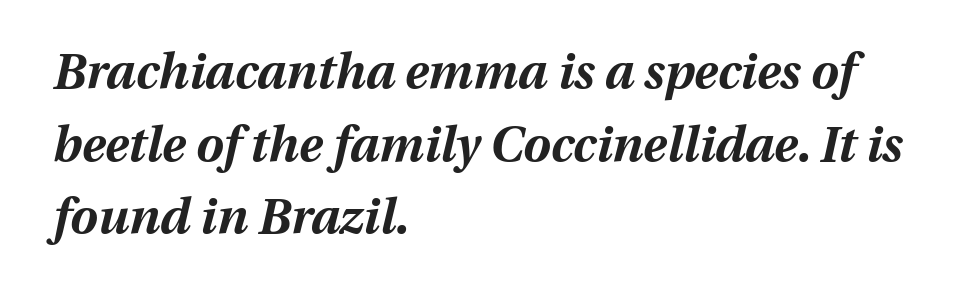
Posture: slanted. Plenty of ink on the page — the face is bold. The text block is weighted toward the left margin, trailing off unevenly rightward. Here the designer chose a conventional face with non-uniform glyph widths.
